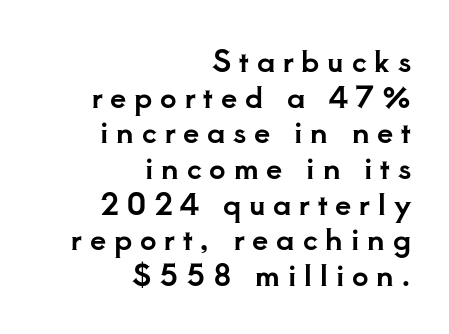
Q: Is the text italic (slanted)? A: No, it is upright.
Q: Is the typeface a serif or a sans-serif typeface? A: Serif.
Q: Is the text underlined? A: No.
Q: How is the paragraph aligned? A: Right-aligned.
Q: Is the spacing between letters normal or unusually wide? A: Unusually wide.
Q: Width (condensed, normal, or wide)? A: Normal.
Q: Stroke contrast? A: Low.
Q: x-height? A: Small.
Q: Monospaced? A: No.
